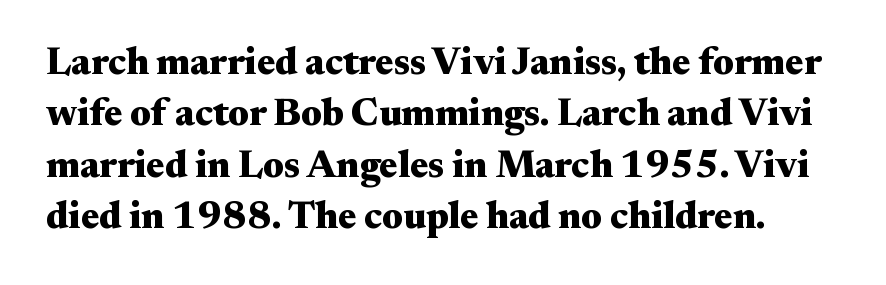
Every character sits straight up, as roman type does. Default kerning and tracking; the words read as compact shapes. In terms of letterform style, serifs are clearly present. Strokes here are thick enough to call this a true bold. A typesetter would call this leading conventional body-copy spacing.
